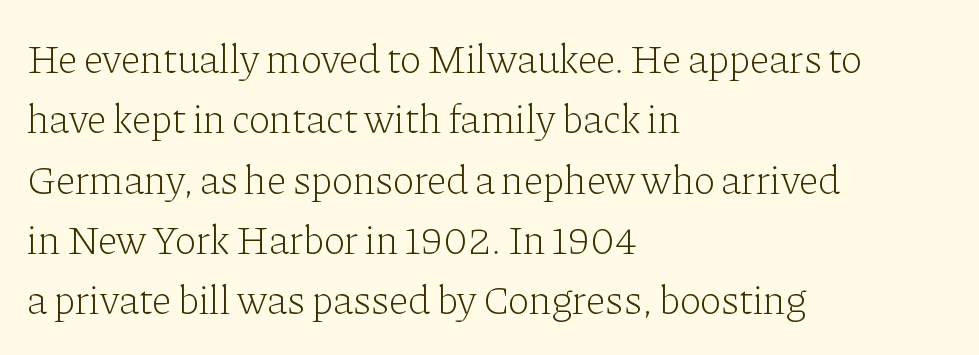
{"serif": "yes", "italic": "no", "bold": "no", "weight": "light", "width": "normal", "stroke_contrast": "low", "x_height": "medium", "monospaced": "no", "underline": "no", "align": "left", "line_spacing": "normal", "line_spacing_ratio": 1.47, "letter_spacing": "normal", "letter_spacing_em": 0.0, "glyph_px": 41}
